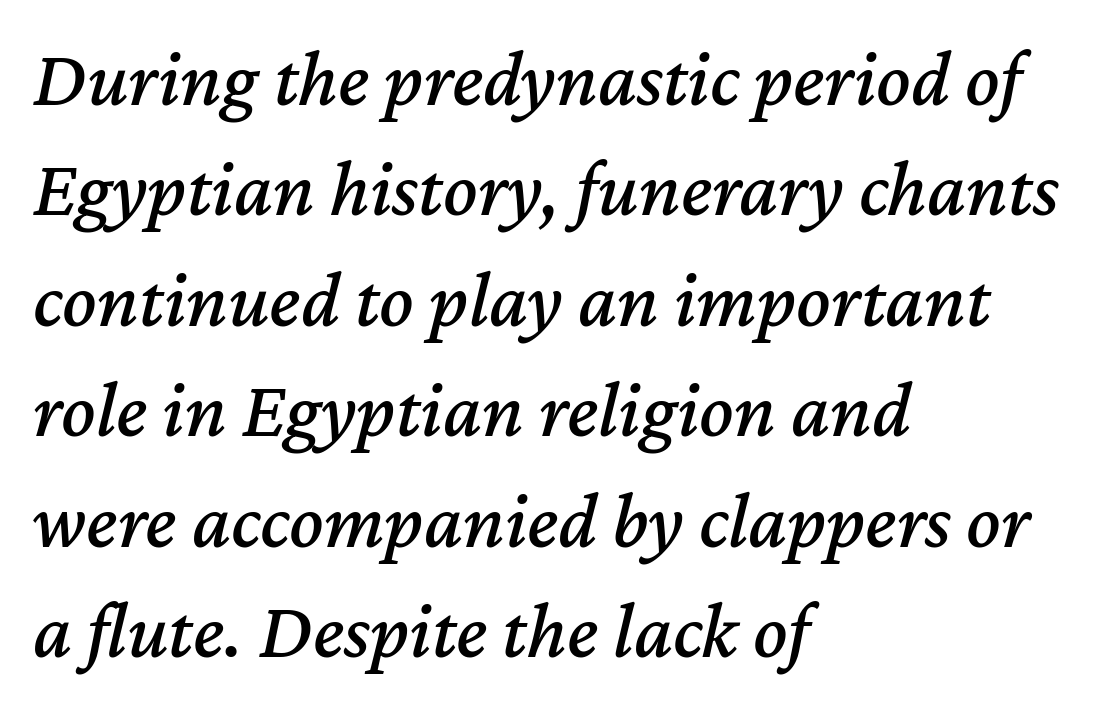
Q: Is the text italic (slanted)? A: Yes, it leans right by about 12 degrees.
Q: Is the text underlined? A: No.
Q: How is the paragraph aligned? A: Left-aligned.
Q: Is the spacing between letters normal or unusually wide? A: Normal.
Q: Is the spacing between lines tight, normal or loose? A: Normal.
Q: Width (condensed, normal, or wide)? A: Normal.
Q: Stroke contrast? A: Medium.
Q: x-height? A: Medium.
Q: Monospaced? A: No.
